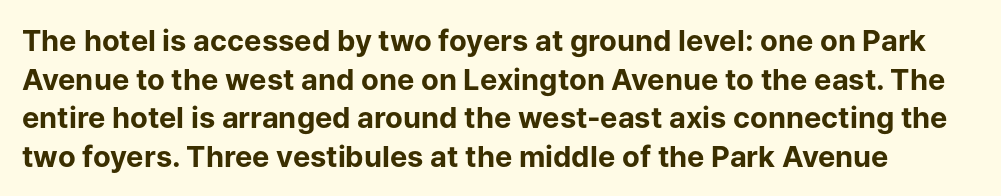
{"serif": "no", "italic": "no", "bold": "yes", "weight": "bold", "width": "normal", "stroke_contrast": "low", "x_height": "medium", "monospaced": "no", "underline": "no", "line_spacing": "normal", "line_spacing_ratio": 1.33, "letter_spacing": "normal", "letter_spacing_em": 0.0, "glyph_px": 29}
